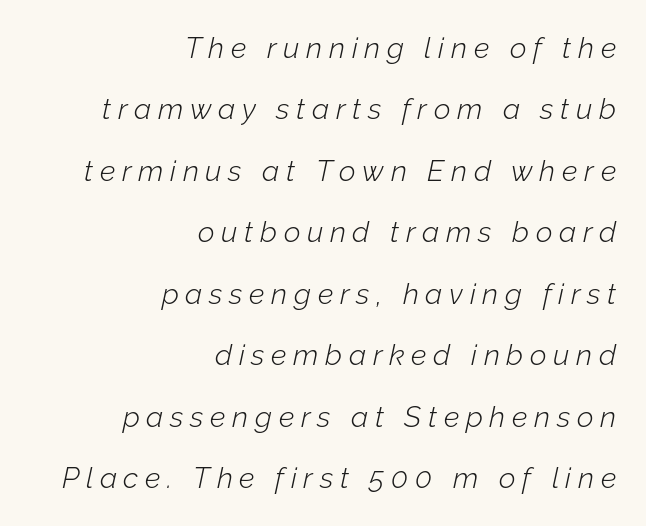
Italic? Definitely — the glyphs are oblique. Notice the wide empty band between every row — that's loose leading. The specimen omits any rule beneath the text block's lines. In CSS terms this would be text-align: right. Spacing between characters has been opened up far beyond the box default.
